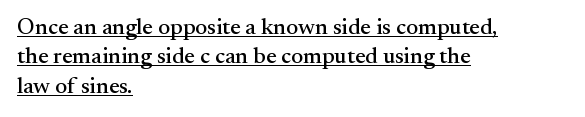
The image shows 23 px text type, upright; set left-aligned, normal line spacing (1.28x), normal letter spacing, underlined.
